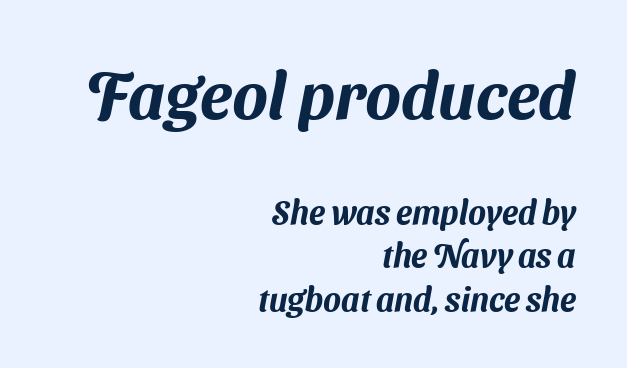
The image shows 66 px sans-serif type; set right-aligned, normal line spacing (1.31x), normal letter spacing, not underlined; the first (top) block is 2.0x larger; medium stroke contrast and a medium x-height.
